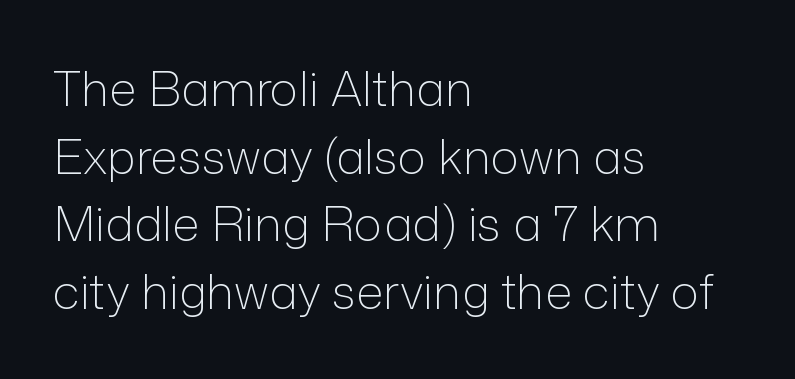
Q: Is the text bold? A: No.
Q: Is the text italic (slanted)? A: No, it is upright.
Q: Is the typeface a serif or a sans-serif typeface? A: Sans-serif.
Q: Is the text underlined? A: No.
Q: How is the paragraph aligned? A: Left-aligned.
Q: Is the spacing between letters normal or unusually wide? A: Normal.
Q: Is the spacing between lines tight, normal or loose? A: Normal.
Q: Width (condensed, normal, or wide)? A: Normal.
Q: Stroke contrast? A: Low.
Q: x-height? A: Medium.
Q: Monospaced? A: No.
